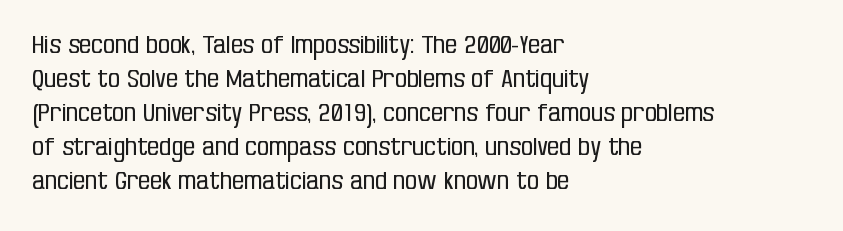
Q: Is the text bold? A: No.
Q: Is the text italic (slanted)? A: No, it is upright.
Q: Is the text underlined? A: No.
Q: How is the paragraph aligned? A: Left-aligned.
Q: Is the spacing between letters normal or unusually wide? A: Normal.
Q: Is the spacing between lines tight, normal or loose? A: Normal.
